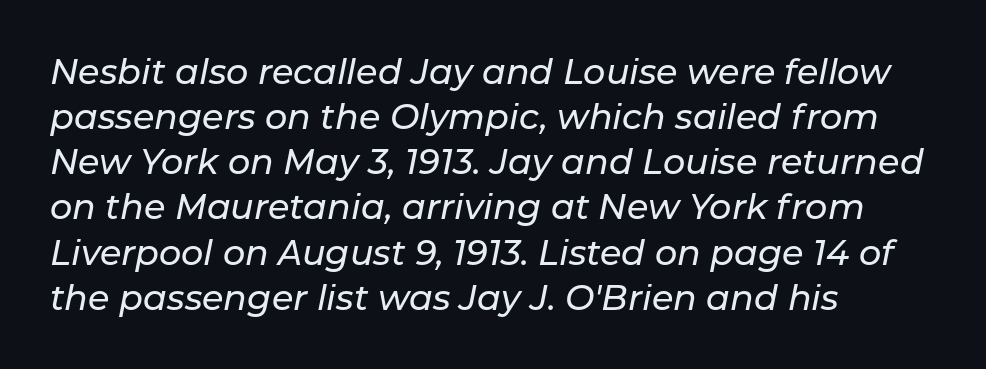
The image shows 35 px text type, italic (leaning right); set left-aligned, normal line spacing (1.29x), normal letter spacing, not underlined; low stroke contrast and a medium x-height.
